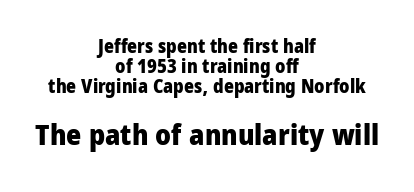
Q: Is the text bold? A: Yes.
Q: Is the text italic (slanted)? A: No, it is upright.
Q: Is the typeface a serif or a sans-serif typeface? A: Sans-serif.
Q: Is the text underlined? A: No.
Q: How is the paragraph aligned? A: Centered.
Q: Is the spacing between letters normal or unusually wide? A: Normal.
Q: Is the spacing between lines tight, normal or loose? A: Tight.
Q: Which block of text is set in a larger size, the first (top) or the second (bottom)? A: The second (bottom) one.
Q: Width (condensed, normal, or wide)? A: Condensed.
Q: Stroke contrast? A: Low.
Q: x-height? A: Large.
Q: Monospaced? A: No.
